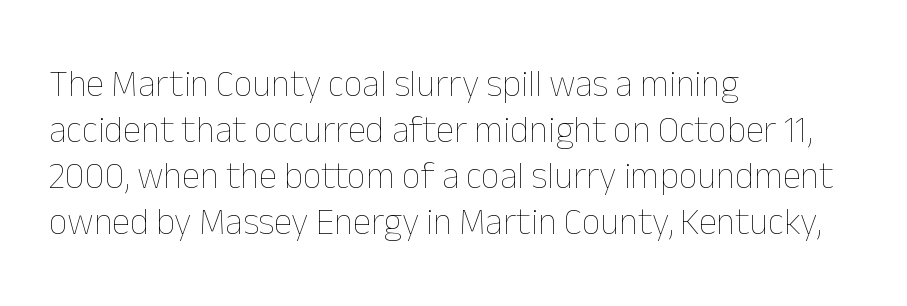
You could not count columns in this text — the font is proportionally spaced. This sample uses an upright cut, with every glyph sitting square on the baseline. Only glyphs here, with clear space below each row. This reads as an unemphasized weight, regular at the heaviest. This sample uses plain, unmodified letter spacing. These lines stack with their left ends in a neat column.
